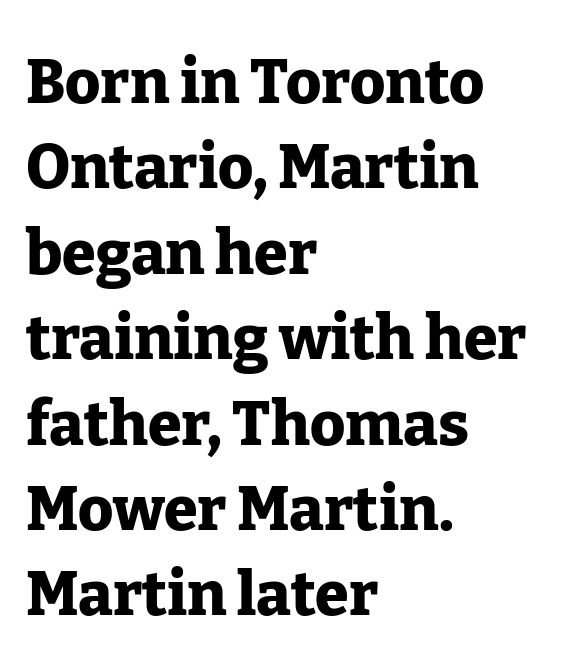
{"serif": "yes", "italic": "no", "bold": "yes", "weight": "heavy", "width": "normal", "stroke_contrast": "low", "x_height": "medium", "monospaced": "no", "underline": "no", "align": "left", "line_spacing": "normal", "line_spacing_ratio": 1.4, "letter_spacing": "normal", "letter_spacing_em": 0.0, "glyph_px": 61}
